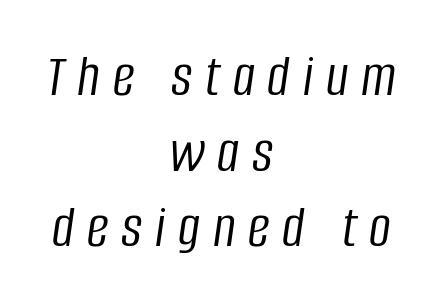
{"italic": "yes", "lean": "right", "slant_degrees": 8, "bold": "no", "weight": "light", "width": "condensed", "stroke_contrast": "low", "x_height": "large", "monospaced": "no", "underline": "no", "align": "center", "line_spacing_ratio": 1.24, "letter_spacing": "wide", "letter_spacing_em": 0.21, "glyph_px": 61}
